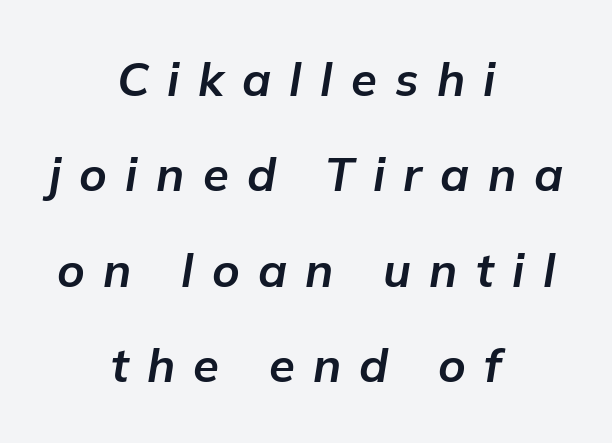
Q: Is the text bold? A: Yes.
Q: Is the text italic (slanted)? A: Yes, it leans right by about 9 degrees.
Q: Is the text underlined? A: No.
Q: How is the paragraph aligned? A: Centered.
Q: Is the spacing between letters normal or unusually wide? A: Unusually wide.
Q: Is the spacing between lines tight, normal or loose? A: Loose.
Q: Width (condensed, normal, or wide)? A: Normal.
Q: Stroke contrast? A: Low.
Q: x-height? A: Medium.
Q: Monospaced? A: No.
